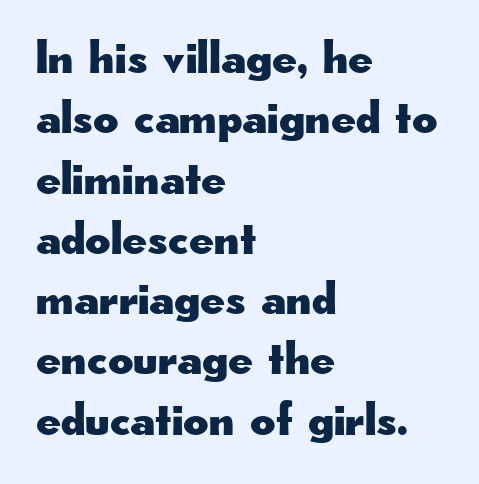
Q: Is the text italic (slanted)? A: No, it is upright.
Q: Is the typeface a serif or a sans-serif typeface? A: Sans-serif.
Q: Is the text underlined? A: No.
Q: How is the paragraph aligned? A: Left-aligned.
Q: Is the spacing between letters normal or unusually wide? A: Normal.
Q: Width (condensed, normal, or wide)? A: Wide.
Q: Stroke contrast? A: Low.
Q: x-height? A: Small.
Q: Monospaced? A: No.
